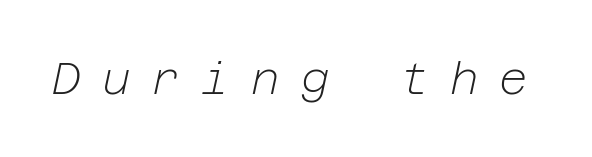
Observe the wide spacing: letters keep a clear distance from each other. This rendering features lettering with no underline. The typesetting does not lean heavy: it is not bold. When letters slant like this, we call the style italic.
